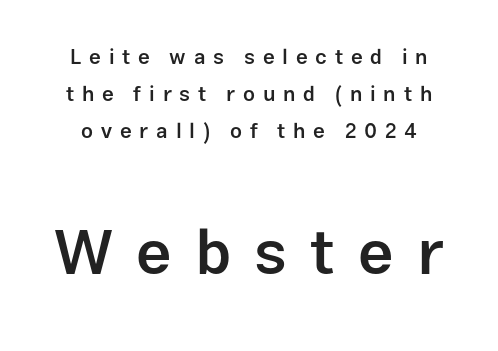
Looks like regular typesetting: each glyph gets only the width it needs. Vertical strokes here are truly vertical. The sample has been set in demibold, a notch under bold. Scale increases going downward across the two blocks.
